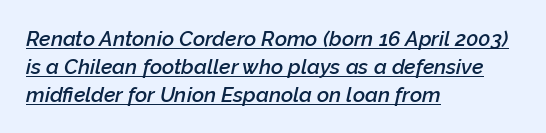
The image shows 21 px text type, italic (leaning right); set left-aligned, normal line spacing (1.33x), normal letter spacing, underlined.
